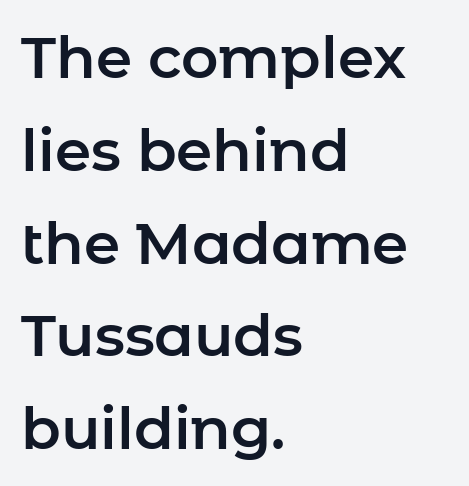
The image shows 58 px sans-serif type, upright; set left-aligned, normal line spacing (1.6x), normal letter spacing, not underlined; low stroke contrast and a medium x-height.
